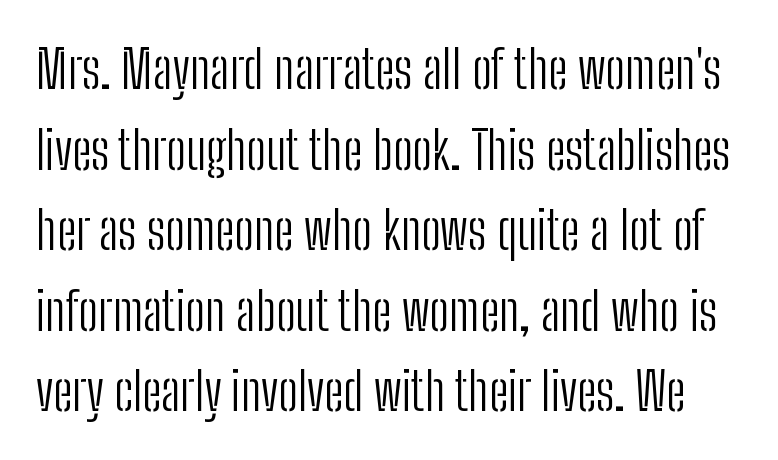
The image shows 53 px light, condensed sans-serif type, upright; set normal line spacing (1.52x), normal letter spacing, not underlined; low stroke contrast and a medium x-height.
